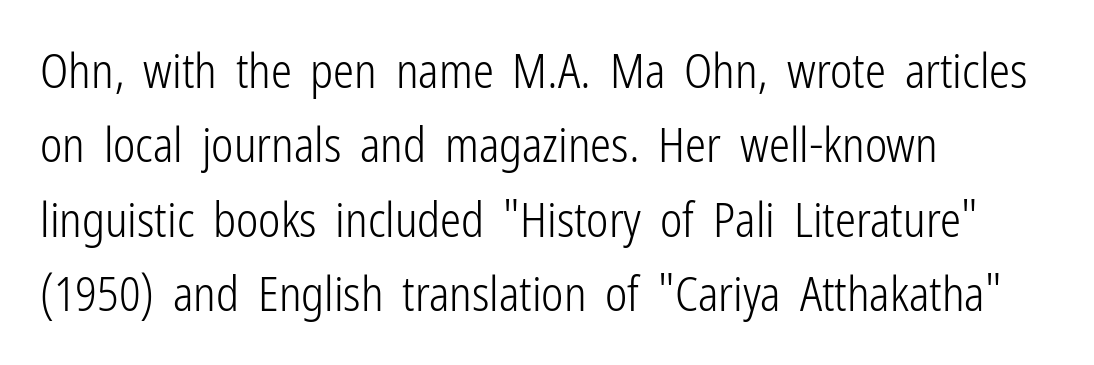
{"serif": "no", "italic": "no", "bold": "no", "weight": "light", "width": "condensed", "stroke_contrast": "low", "x_height": "medium", "monospaced": "no", "underline": "no", "align": "left", "line_spacing": "normal", "line_spacing_ratio": 1.58, "letter_spacing": "normal", "letter_spacing_em": 0.0, "glyph_px": 47}
